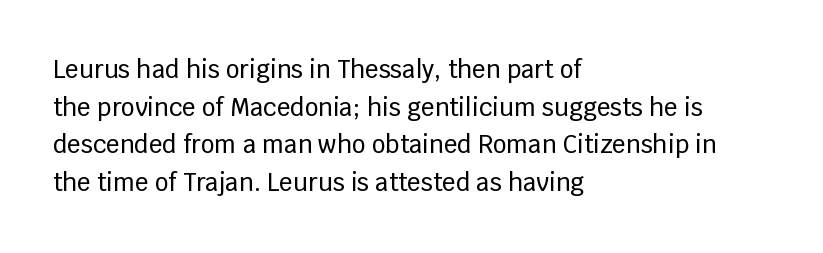
The image shows 24 px text type, upright; set left-aligned, normal line spacing (1.57x), normal letter spacing, not underlined.
